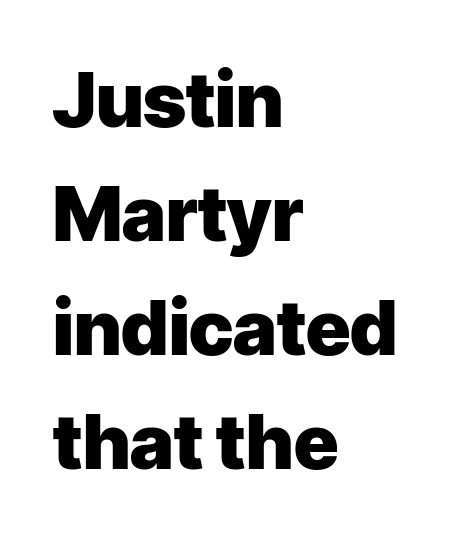
Think of a printed novel: that variable character pitch is what you see here. I'd call this a sans setting — the letters go barefoot. Does the copy run flush right? No — it runs flush left. Decoration check: the copy has no underline. Line spacing here is normal.
